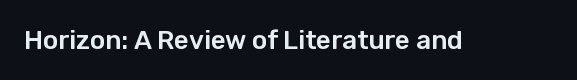
The image shows 26 px text type, upright; set normal letter spacing, not underlined.
